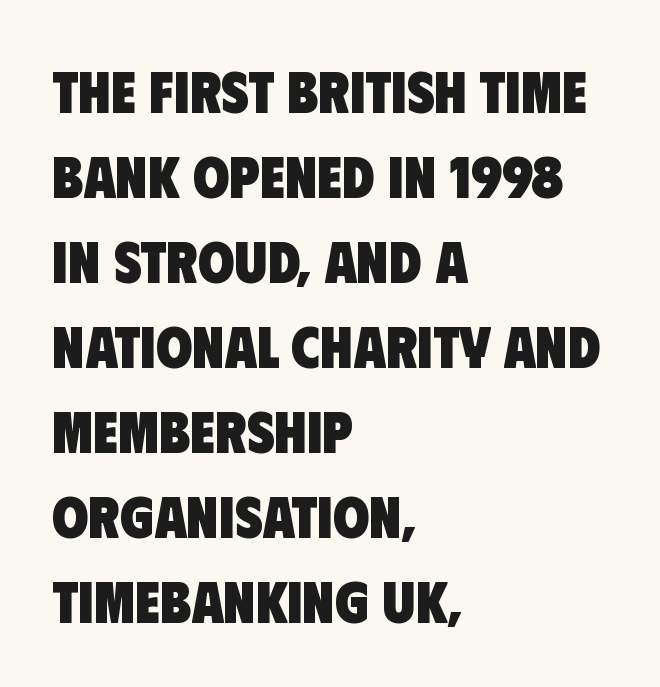
{"serif": "no", "bold": "yes", "weight": "heavy", "width": "condensed", "stroke_contrast": "low", "x_height": "large", "monospaced": "no", "underline": "no", "align": "left", "line_spacing": "normal", "line_spacing_ratio": 1.44, "letter_spacing": "normal", "letter_spacing_em": 0.0, "glyph_px": 59}
